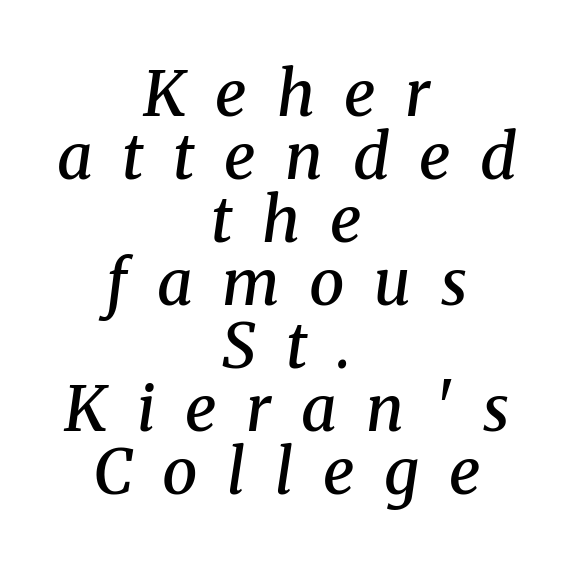
Q: Is the text bold? A: Semi-bold.
Q: Is the text italic (slanted)? A: Yes, it leans right by about 8 degrees.
Q: Is the typeface a serif or a sans-serif typeface? A: Serif.
Q: Is the text underlined? A: No.
Q: How is the paragraph aligned? A: Centered.
Q: Is the spacing between letters normal or unusually wide? A: Unusually wide.
Q: Is the spacing between lines tight, normal or loose? A: Tight.
Q: Width (condensed, normal, or wide)? A: Normal.
Q: Stroke contrast? A: Medium.
Q: x-height? A: Medium.
Q: Monospaced? A: No.
